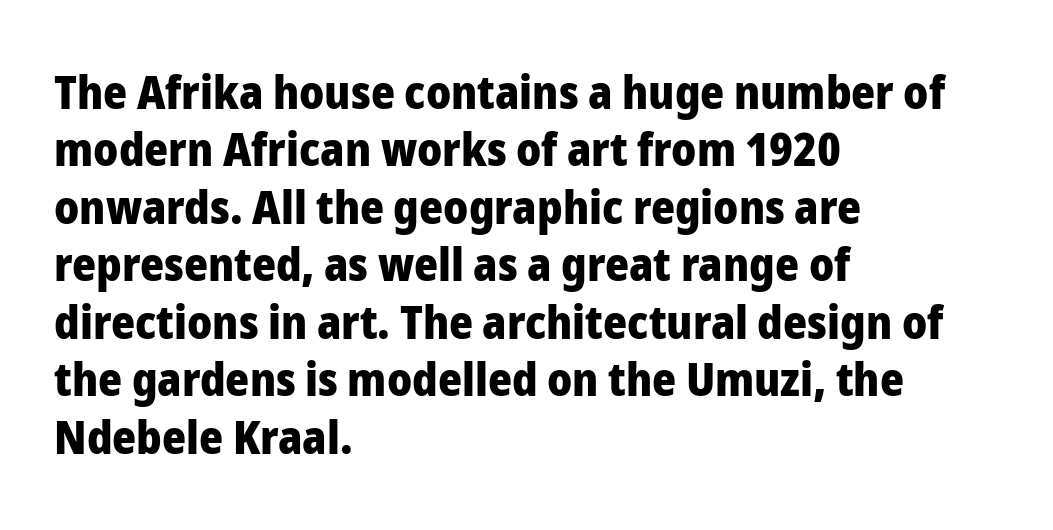
The image shows 46 px heavy sans-serif type, upright; set left-aligned, normal line spacing (1.25x), normal letter spacing, not underlined; low stroke contrast and a medium x-height.
